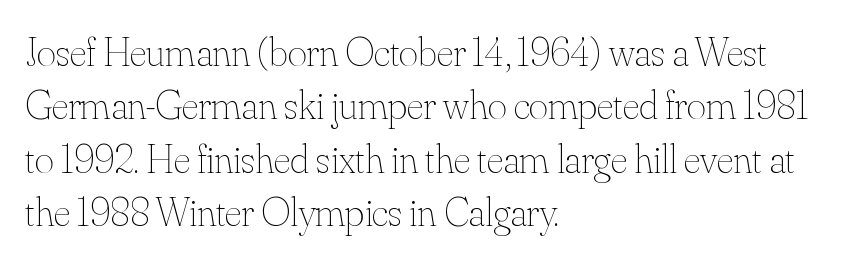
{"italic": "no", "bold": "no", "weight": "thin", "width": "normal", "stroke_contrast": "medium", "x_height": "small", "monospaced": "no", "underline": "no", "align": "left", "line_spacing": "normal", "line_spacing_ratio": 1.3, "letter_spacing": "normal", "letter_spacing_em": 0.0, "glyph_px": 41}
